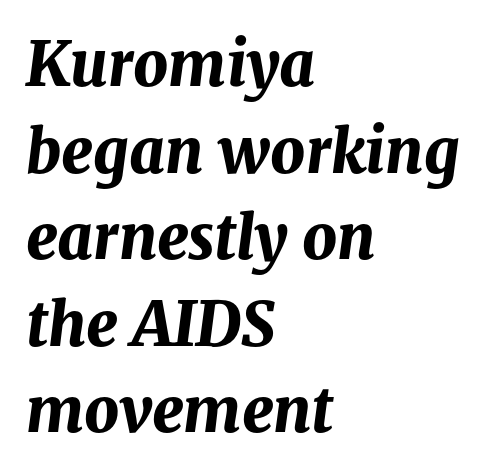
{"italic": "yes", "lean": "right", "slant_degrees": 8, "bold": "yes", "weight": "bold", "width": "normal", "stroke_contrast": "medium", "x_height": "medium", "monospaced": "no", "underline": "no", "align": "left", "line_spacing": "normal", "line_spacing_ratio": 1.42, "letter_spacing": "normal", "letter_spacing_em": 0.0, "glyph_px": 61}
